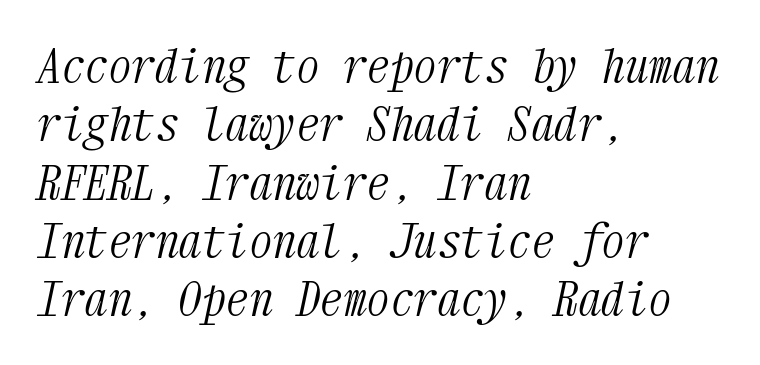
The paragraph shown leans on its left margin. Honestly, there is no underline to notice here at all. Monospaced: the letters line up in strict vertical columns. The horizontal fit of the characters is conventional and even. The face used here is seriffed, in the tradition of book romans. Slant detected: the letters are inclined.
